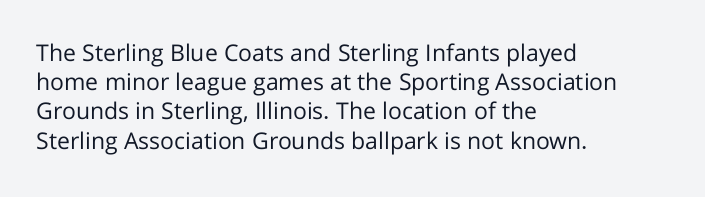
Nothing unusual about the tracking: characters are spaced as the font intends. Caption: multi-line text, flush left, ragged right. How would I describe the line gaps? Plain and ordinary. Unbolded letterforms with no extra heft.
